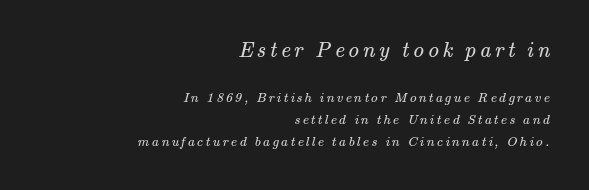
Q: Is the text bold? A: No.
Q: Is the text underlined? A: No.
Q: How is the paragraph aligned? A: Right-aligned.
Q: Is the spacing between lines tight, normal or loose? A: Normal.
Q: Which block of text is set in a larger size, the first (top) or the second (bottom)? A: The first (top) one.
